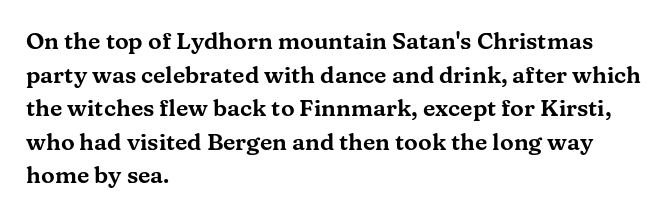
Notice how the passage keeps a crisp vertical edge on the left only. Ascenders rise straight up at ninety degrees. The passage shown is not underscored anywhere. Tracking value appears to be zero — textbook default spacing.
